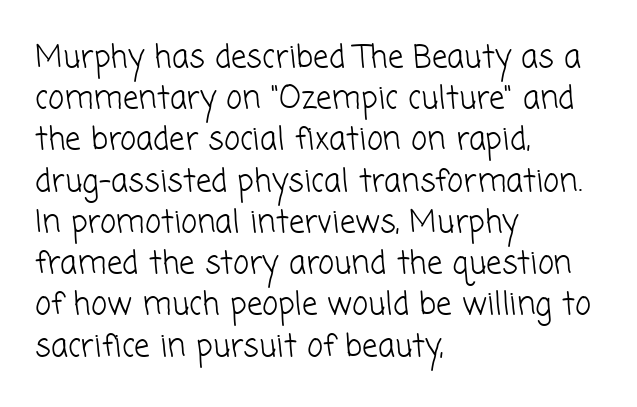
Q: Is the text bold? A: No.
Q: Is the typeface a serif or a sans-serif typeface? A: Sans-serif.
Q: Is the text underlined? A: No.
Q: How is the paragraph aligned? A: Left-aligned.
Q: Is the spacing between letters normal or unusually wide? A: Normal.
Q: Is the spacing between lines tight, normal or loose? A: Normal.
Q: Width (condensed, normal, or wide)? A: Normal.
Q: Stroke contrast? A: Low.
Q: x-height? A: Medium.
Q: Monospaced? A: No.
